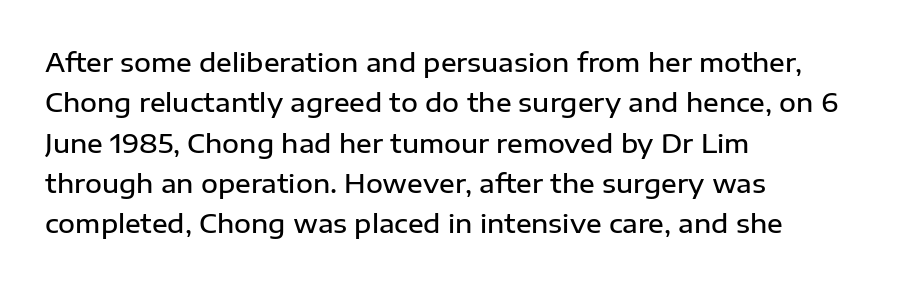
Posture: vertical. No word sits above an underline. Its strokes are somewhat broadened, the hallmark of semibold type. How are the letters spaced? Ordinarily, with no added tracking.
